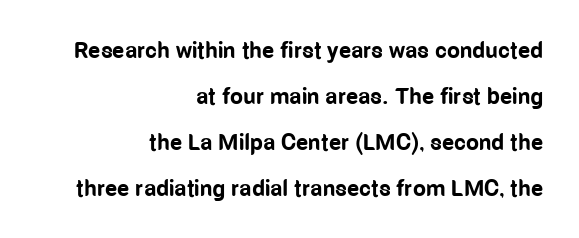
Q: Is the text bold? A: Yes.
Q: Is the text italic (slanted)? A: No, it is upright.
Q: Is the text underlined? A: No.
Q: How is the paragraph aligned? A: Right-aligned.
Q: Is the spacing between letters normal or unusually wide? A: Normal.
Q: Is the spacing between lines tight, normal or loose? A: Loose.
